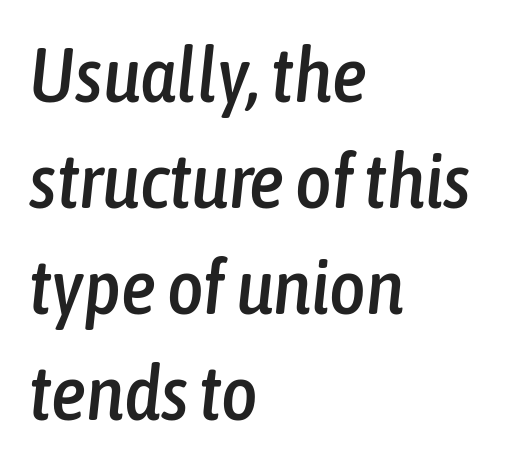
The image shows 78 px condensed type, italic (leaning right); set left-aligned, normal line spacing (1.36x), normal letter spacing, not underlined; low stroke contrast and a medium x-height.
